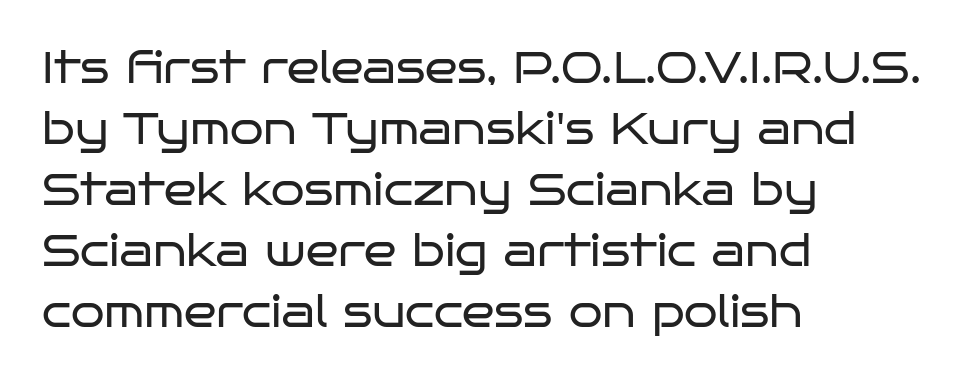
The strip under each line holds only bare page. Layout note: lines flush left. The strokes are not fattened; the text isn't bold. This sample uses plain, unmodified letter spacing. Upright lettering throughout. Leading matches the norm, producing a regular column.
